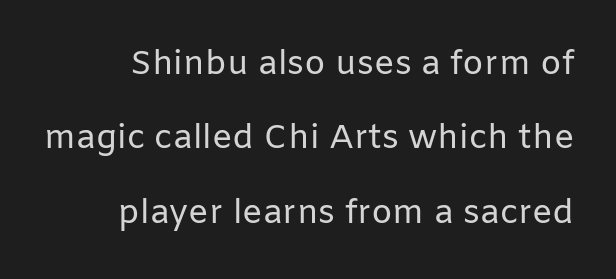
The image shows 34 px regular-weight sans-serif type, upright; set loose line spacing (2.19x), normal letter spacing, not underlined; low stroke contrast and a medium x-height.
